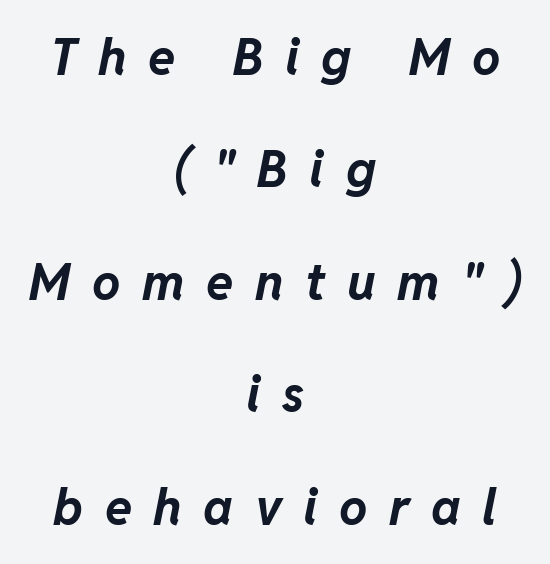
This sample uses expanded letter spacing, leaving extra air between glyphs. Every character sits at an angle, as italics do. Teacher's note: observe the equal gaps on both sides — that is centered alignment. The words here are not underlined. Caption: bold face, heavy strokes. Character widths vary here, with narrow letters taking less room than wide ones.
